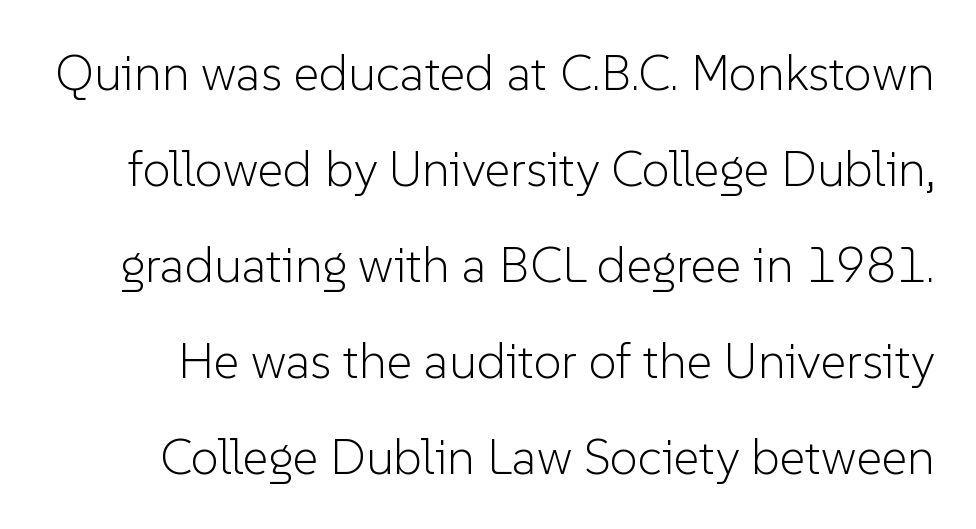
The passage shown has conventional tracking throughout. The strip under each line holds only bare page. The face used here is a sans, in the tradition of grotesques and geometrics. In terms of leading, this rendering errs on the spacious side. Here the designer chose a conventional face with non-uniform glyph widths. The weight tops out at a normal text grade.
